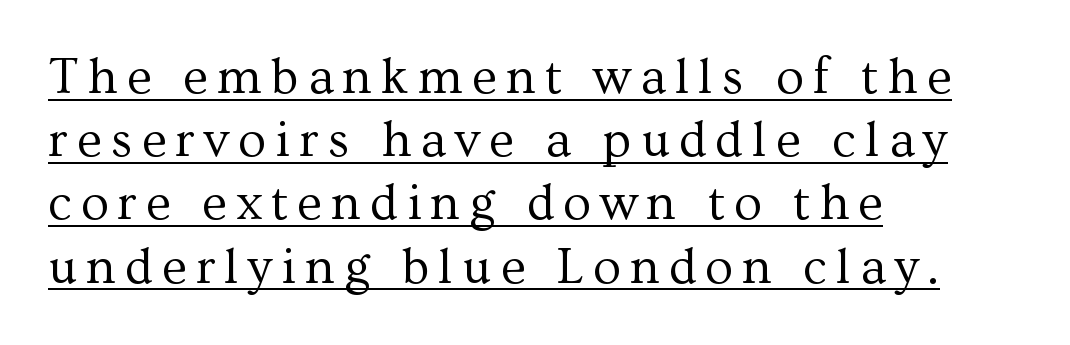
Q: Is the text bold? A: No.
Q: Is the text italic (slanted)? A: No, it is upright.
Q: Is the typeface a serif or a sans-serif typeface? A: Serif.
Q: Is the text underlined? A: Yes.
Q: How is the paragraph aligned? A: Left-aligned.
Q: Width (condensed, normal, or wide)? A: Normal.
Q: Stroke contrast? A: Medium.
Q: x-height? A: Medium.
Q: Monospaced? A: No.
